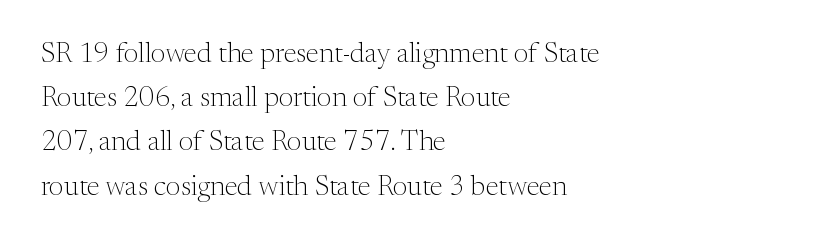
Any mark beneath the type? The region is blank. Weight: in the light-to-regular range. This is roman type, the default non-slanted kind. Typographically, this falls in the serif category. Spacing verdict: proportional, widths tailored to each character.
